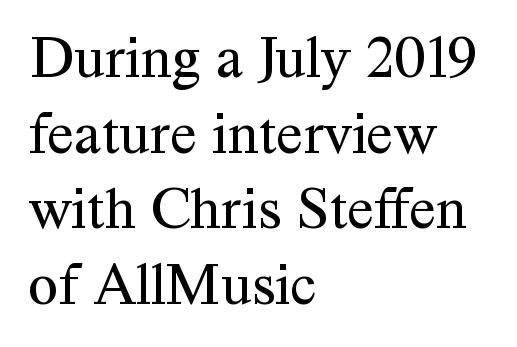
{"serif": "yes", "italic": "no", "bold": "no", "weight": "regular", "width": "normal", "stroke_contrast": "medium", "x_height": "medium", "monospaced": "no", "underline": "no", "align": "left", "line_spacing_ratio": 1.24, "letter_spacing": "normal", "letter_spacing_em": 0.0, "glyph_px": 61}
